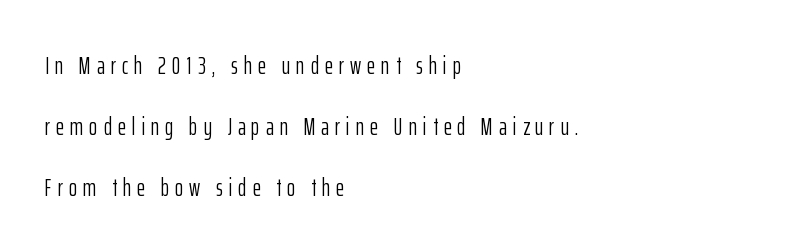
{"italic": "no", "bold": "no", "underline": "no", "align": "left", "line_spacing": "loose", "line_spacing_ratio": 2.44, "letter_spacing": "wide", "letter_spacing_em": 0.24, "glyph_px": 25}
